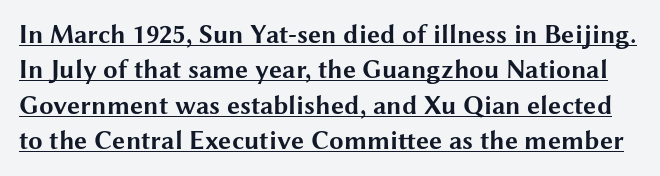
Q: Is the text bold? A: Yes.
Q: Is the text italic (slanted)? A: No, it is upright.
Q: Is the text underlined? A: Yes.
Q: Is the spacing between letters normal or unusually wide? A: Normal.
Q: Is the spacing between lines tight, normal or loose? A: Normal.
